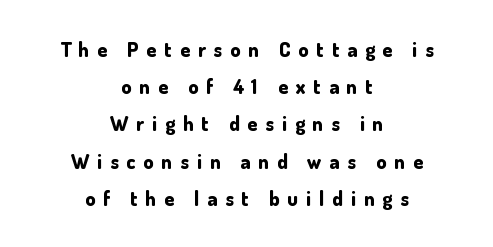
Short note: letters widely spaced. Posture: vertical. Underlining? Definitely not there. Layout note: lines centered. Every letter is thick-stroked: bold, no question.
